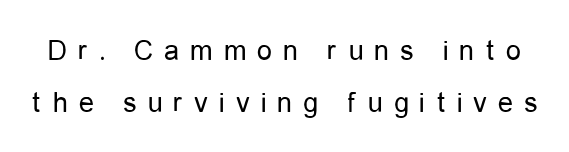
{"serif": "no", "italic": "no", "bold": "no", "weight": "regular", "width": "condensed", "stroke_contrast": "low", "x_height": "medium", "monospaced": "no", "underline": "no", "line_spacing_ratio": 1.74, "letter_spacing": "wide", "letter_spacing_em": 0.37, "glyph_px": 30}
